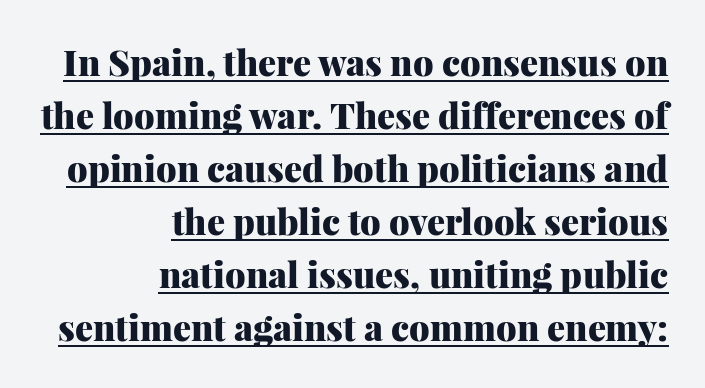
Q: Is the text bold? A: Yes.
Q: Is the text italic (slanted)? A: No, it is upright.
Q: Is the typeface a serif or a sans-serif typeface? A: Serif.
Q: Is the text underlined? A: Yes.
Q: How is the paragraph aligned? A: Right-aligned.
Q: Is the spacing between letters normal or unusually wide? A: Normal.
Q: Is the spacing between lines tight, normal or loose? A: Normal.
Q: Width (condensed, normal, or wide)? A: Normal.
Q: Stroke contrast? A: Medium.
Q: x-height? A: Medium.
Q: Monospaced? A: No.
